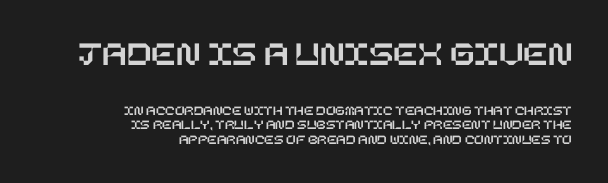
Q: Is the text italic (slanted)? A: No, it is upright.
Q: Is the text underlined? A: No.
Q: How is the paragraph aligned? A: Right-aligned.
Q: Is the spacing between letters normal or unusually wide? A: Normal.
Q: Is the spacing between lines tight, normal or loose? A: Tight.
Q: Which block of text is set in a larger size, the first (top) or the second (bottom)? A: The first (top) one.
Q: Width (condensed, normal, or wide)? A: Normal.
Q: Stroke contrast? A: Low.
Q: x-height? A: Large.
